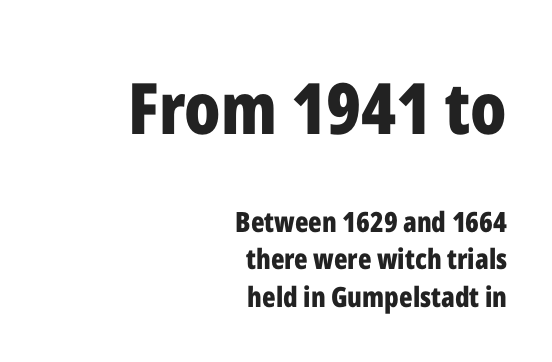
{"serif": "no", "italic": "no", "bold": "yes", "weight": "bold", "width": "condensed", "stroke_contrast": "low", "x_height": "medium", "monospaced": "no", "underline": "no", "align": "right", "line_spacing": "normal", "line_spacing_ratio": 1.34, "letter_spacing": "normal", "letter_spacing_em": 0.0, "larger_block": "first", "size_ratio": 2.54, "glyph_px": 71}
